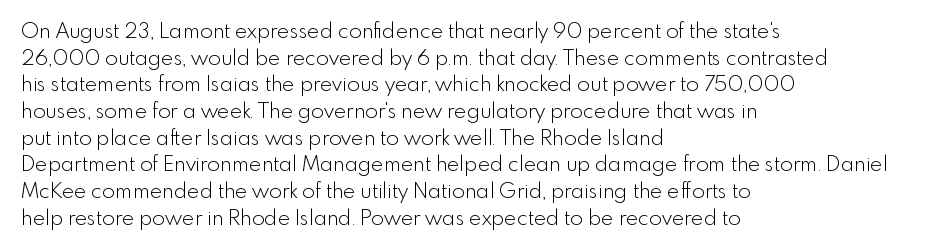
The image shows 21 px text type, upright; set left-aligned, normal line spacing (1.27x), normal letter spacing, not underlined.
